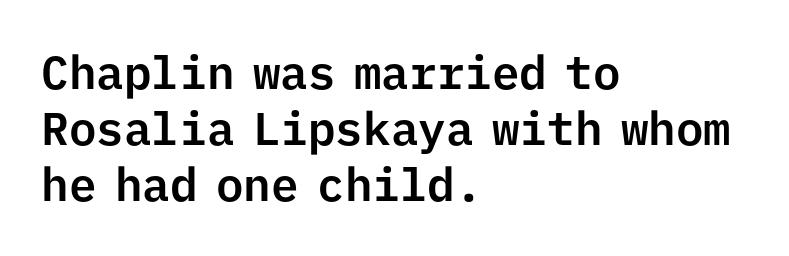
The image shows 46 px sans-serif type, upright, monospaced; set left-aligned, line spacing 1.22x, normal letter spacing, not underlined; low stroke contrast and a medium x-height.
